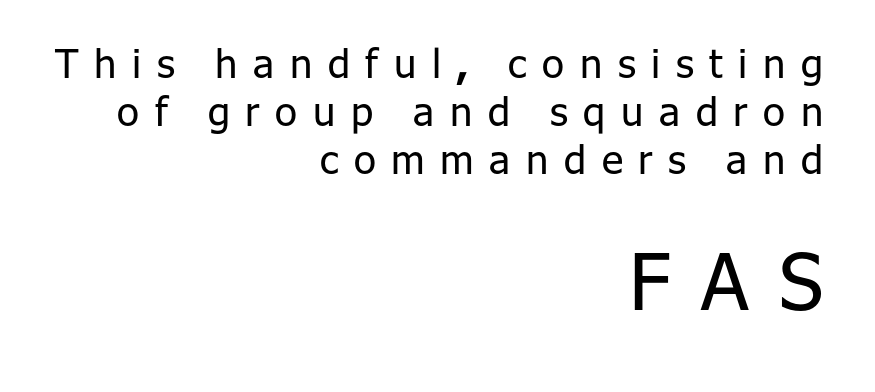
Decoration check: the copy has no underline. The lower block of text is set noticeably larger than the block above it. Compared with typical body copy, the letter spacing here is much looser. Serif or sans? Sans — the stroke terminals are bare.
